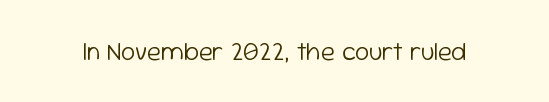
The image shows 26 px text type, upright; set normal letter spacing, not underlined.
